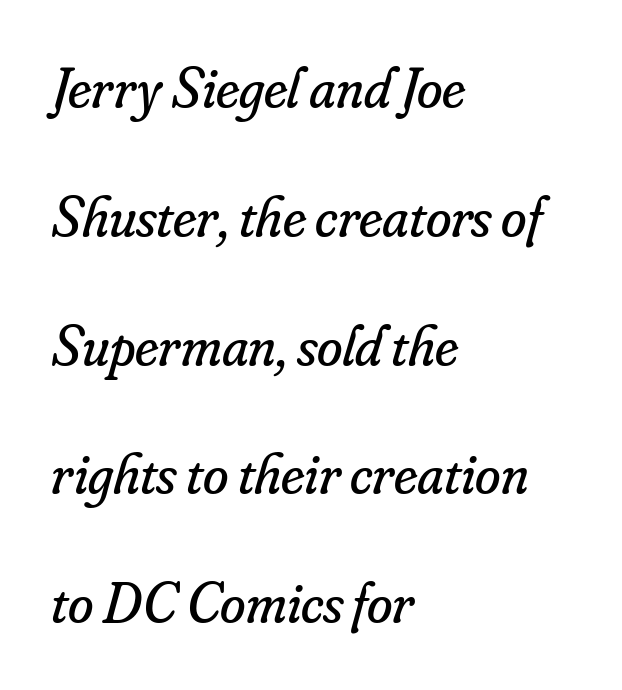
This is serif lettering, the kind often seen in printed books. These lines are rendered in a variable-pitch font. Nobody drew a line under any word here. This sample uses plain, unmodified letter spacing. Quick note: italic.
